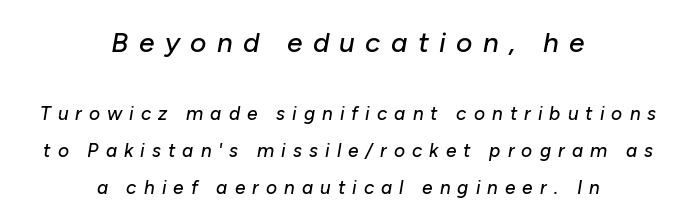
An italicized treatment has been applied to the whole sample. This sample is center-justified, so both line endings float freely. The passage shown is typed in a proportional face where columns would drift. Note: larger setting up top, smaller setting below.
